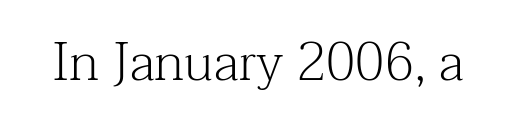
This sample uses an upright cut, with every glyph sitting square on the baseline. Unmarked baselines from the first word to the last. Classification — serif. Stroke mass is kept to a normal reading level or below. Nobody touched the tracking dial on this one.
